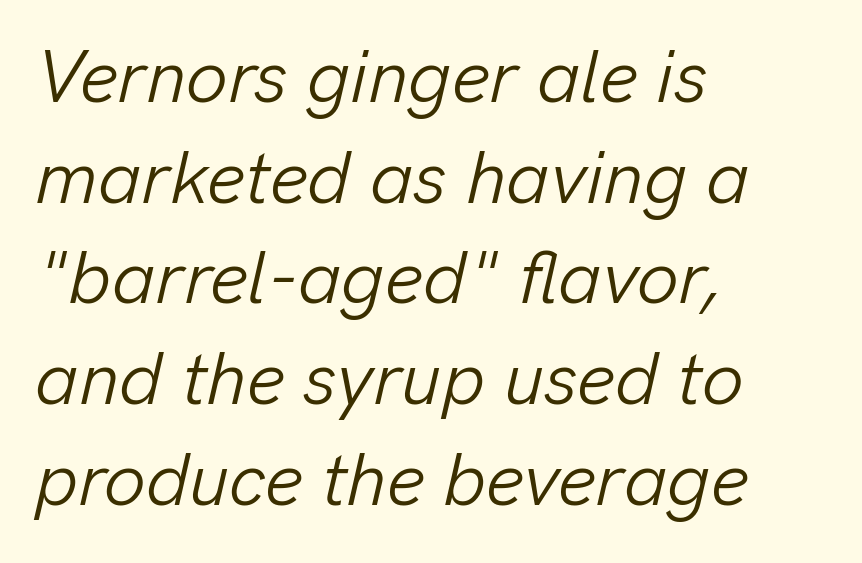
The image shows 74 px light type, italic (leaning right); set left-aligned, normal line spacing (1.36x), normal letter spacing, not underlined; low stroke contrast and a medium x-height.
